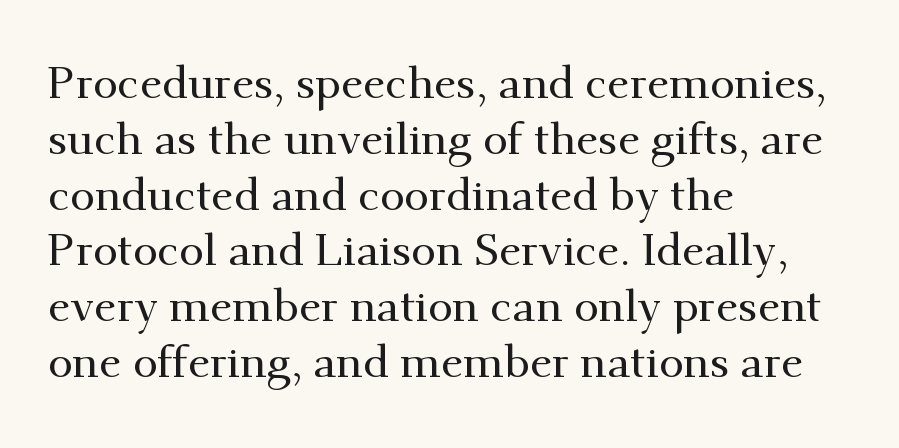
The image shows 45 px serif type, upright; set left-aligned, line spacing 1.24x, normal letter spacing, not underlined; medium stroke contrast and a small x-height.
